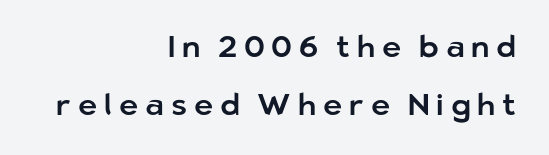
{"serif": "no", "italic": "no", "width": "normal", "stroke_contrast": "low", "x_height": "medium", "monospaced": "no", "underline": "no", "align": "right", "line_spacing": "loose", "line_spacing_ratio": 1.94, "letter_spacing": "wide", "letter_spacing_em": 0.23, "glyph_px": 30}
